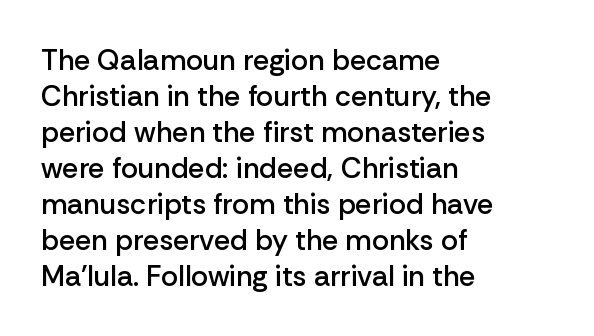
The image shows 29 px semibold sans-serif type, upright; set left-aligned, line spacing 1.24x, normal letter spacing, not underlined; low stroke contrast and a medium x-height.
